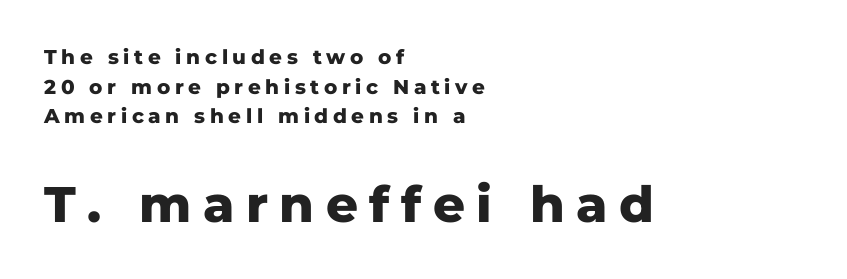
Just letters on the line, the space beneath them empty. The strokes are fattened all the way to bold. Vertical strokes here are truly vertical. The tracking reads as deliberately expanded to a designer's eye. This rendering employs a face without finishing strokes, i.e., a sans-serif.
